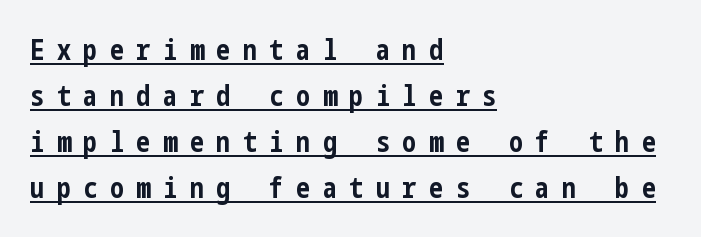
The image shows 28 px bold, condensed sans-serif type, upright; set left-aligned, normal line spacing (1.64x), unusually wide letter spacing (+0.45 em), underlined; low stroke contrast and a medium x-height.
